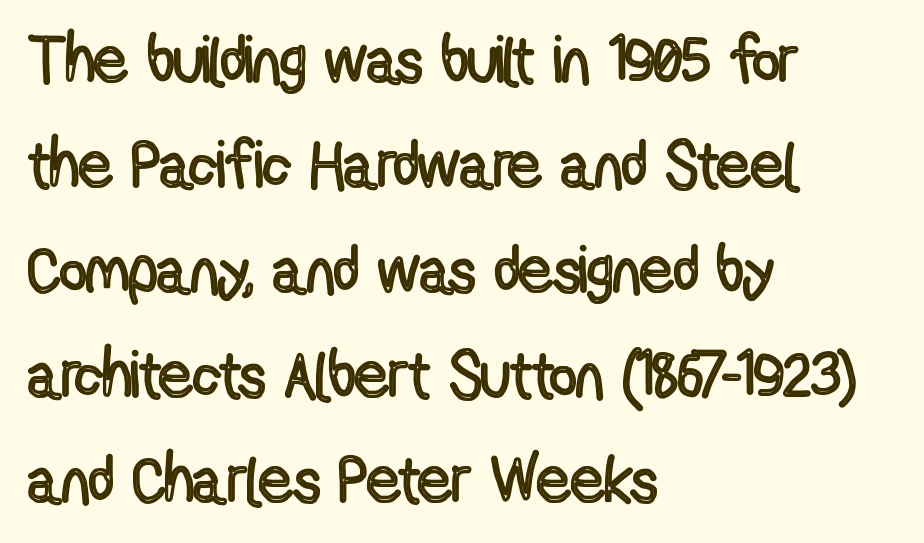
The image shows 66 px condensed type, upright; set left-aligned, normal line spacing (1.59x), normal letter spacing, not underlined; a medium x-height.
